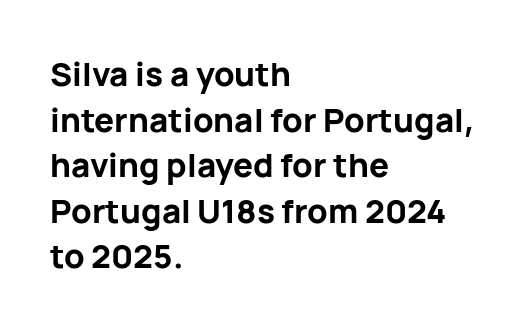
The words here are not underlined. A typesetter would call this leading conventional body-copy spacing. The letters stand straight up with perfectly vertical stems. Grotesque or geometric, the face here clearly has no serifs. Summary of weight: heavy, a full bold. Between one letter and the next there's only the usual sliver of space.
